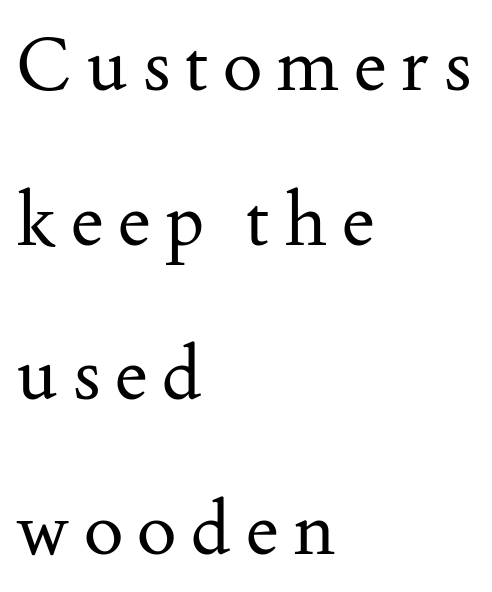
The image shows 74 px regular-weight serif type, upright; set left-aligned, loose line spacing (2.09x), unusually wide letter spacing (+0.2 em), not underlined; medium stroke contrast and a small x-height.
